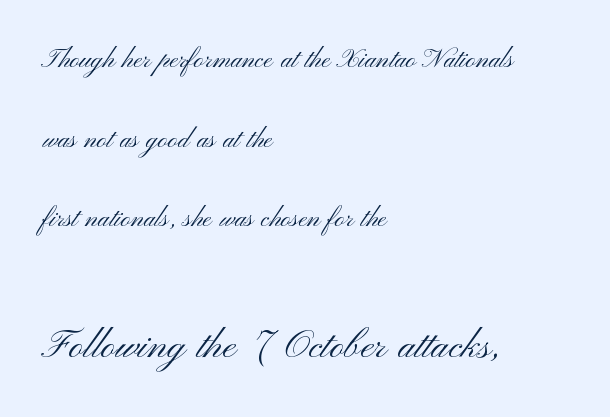
Q: Is the text bold? A: No.
Q: Is the text italic (slanted)? A: Yes.
Q: Is the typeface a serif or a sans-serif typeface? A: Sans-serif.
Q: Is the text underlined? A: No.
Q: How is the paragraph aligned? A: Left-aligned.
Q: Is the spacing between letters normal or unusually wide? A: Normal.
Q: Is the spacing between lines tight, normal or loose? A: Loose.
Q: Which block of text is set in a larger size, the first (top) or the second (bottom)? A: The second (bottom) one.
Q: Width (condensed, normal, or wide)? A: Wide.
Q: Stroke contrast? A: Medium.
Q: x-height? A: Small.
Q: Monospaced? A: No.
